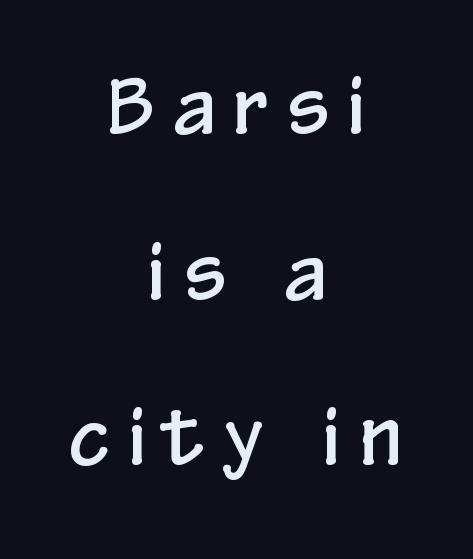
The image shows 76 px condensed sans-serif type, upright; set centered, loose line spacing (2.18x), unusually wide letter spacing (+0.26 em), not underlined; low stroke contrast and a medium x-height.
